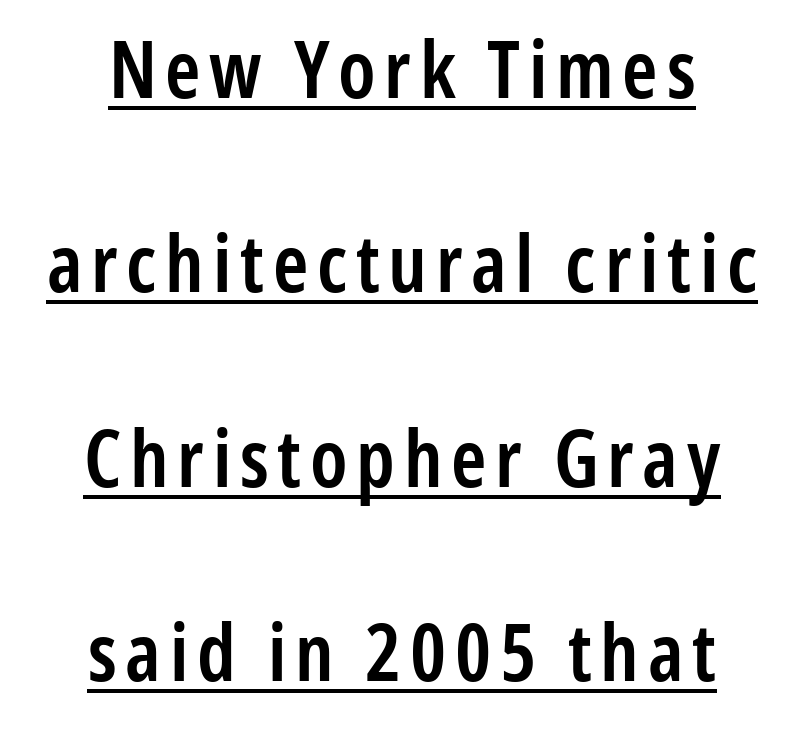
The designer dialed line spacing up above the default. Looks like regular typesetting: each glyph gets only the width it needs. You can tell from the bare stems that sans-serif type was used. The glyphs are accompanied by a horizontal stroke just below them. Neither beginnings nor endings align; midpoints do.
